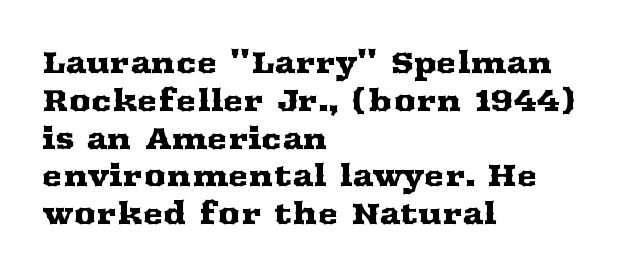
The rendering shows small feet on the letterforms — a serif design. Tracking here is standard; glyphs follow each other at the usual distance. Posture: straight, roman, zero tilt. The lines are quadded left.
